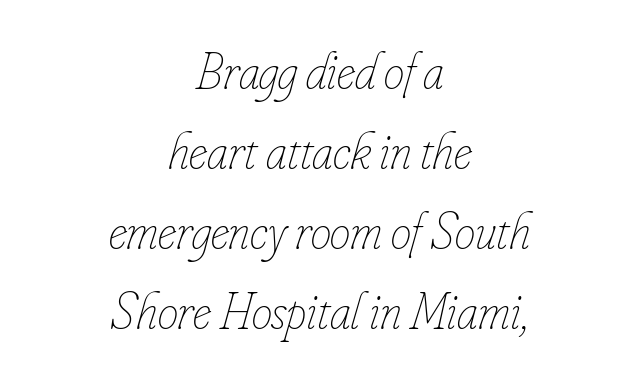
Q: Is the text bold? A: No.
Q: Is the text italic (slanted)? A: Yes, it leans right by about 16 degrees.
Q: Is the text underlined? A: No.
Q: How is the paragraph aligned? A: Centered.
Q: Is the spacing between letters normal or unusually wide? A: Normal.
Q: Is the spacing between lines tight, normal or loose? A: Normal.
Q: Width (condensed, normal, or wide)? A: Condensed.
Q: Stroke contrast? A: Low.
Q: x-height? A: Small.
Q: Monospaced? A: No.
